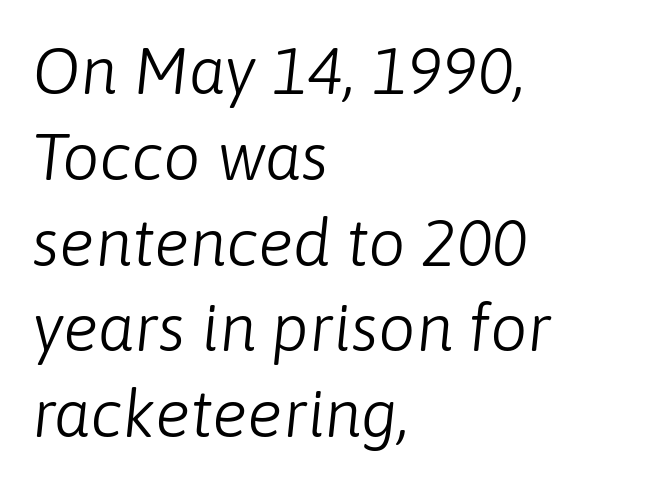
Q: Is the text bold? A: No.
Q: Is the text italic (slanted)? A: Yes, it leans right by about 6 degrees.
Q: Is the text underlined? A: No.
Q: How is the paragraph aligned? A: Left-aligned.
Q: Is the spacing between letters normal or unusually wide? A: Normal.
Q: Is the spacing between lines tight, normal or loose? A: Normal.
Q: Width (condensed, normal, or wide)? A: Normal.
Q: Stroke contrast? A: Low.
Q: x-height? A: Medium.
Q: Monospaced? A: No.
